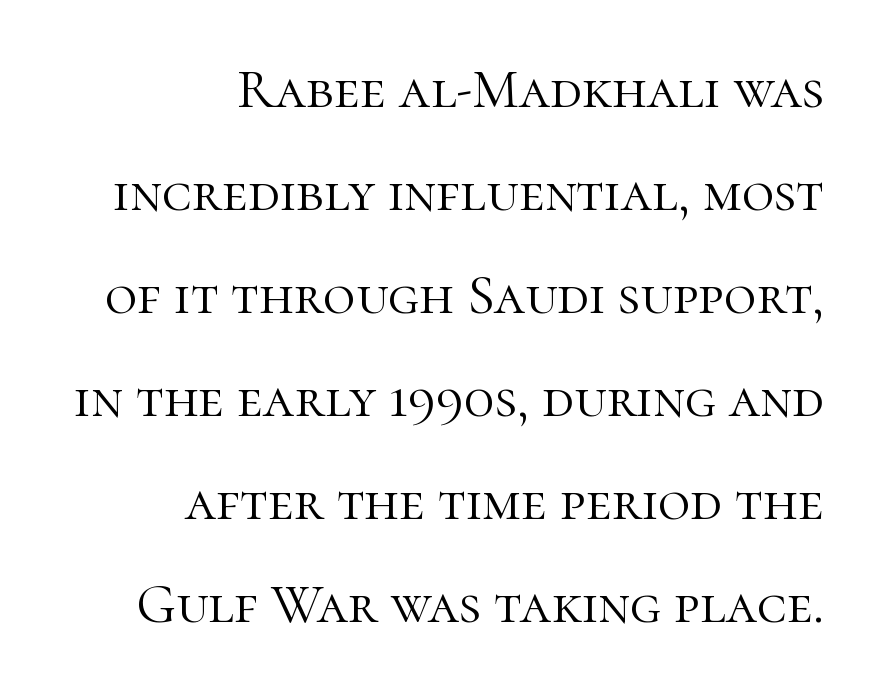
{"serif": "yes", "italic": "no", "bold": "no", "weight": "light", "width": "normal", "stroke_contrast": "high", "x_height": "medium", "monospaced": "no", "underline": "no", "align": "right", "line_spacing_ratio": 1.84, "letter_spacing": "normal", "letter_spacing_em": 0.0, "glyph_px": 56}
